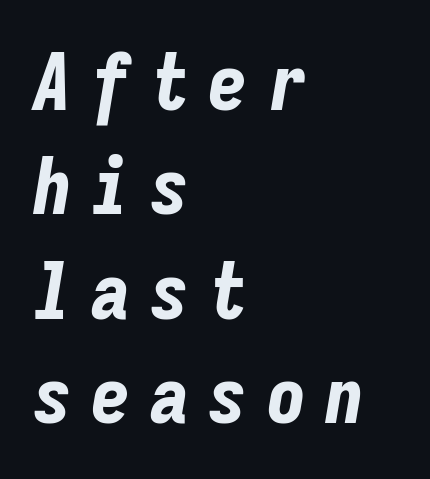
{"italic": "yes", "lean": "right", "slant_degrees": 9, "bold": "yes", "weight": "bold", "width": "condensed", "stroke_contrast": "low", "x_height": "medium", "monospaced": "yes", "underline": "no", "align": "left", "line_spacing": "normal", "line_spacing_ratio": 1.32, "letter_spacing": "wide", "letter_spacing_em": 0.24, "glyph_px": 79}
